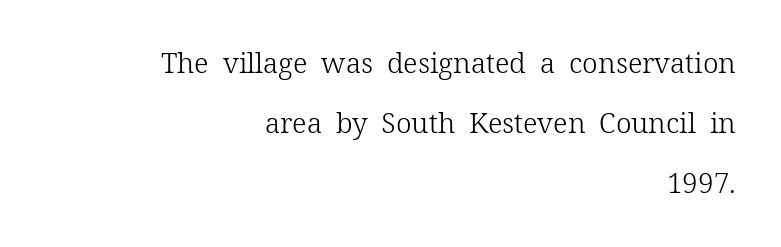
Which margin do the lines hug? The right one — the left edge is uneven. Unlike a clean sans, this face finishes its strokes with serifs. The letters stand upright; this is a roman face. The string is rendered with underlining switched off. No extra tracking has been applied to these lines. You could fit nearly another row in the gap between these rows.
